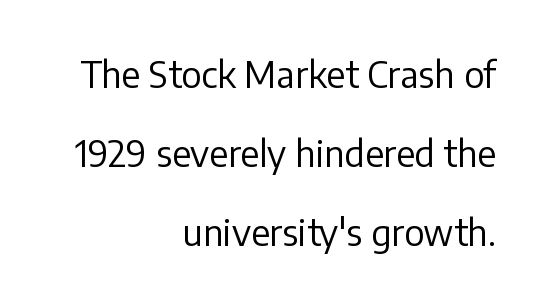
Nope, not italic — everything's standing straight. Regarding serifs, this sample does without them. The rag falls on the left side of this text block. The letterforms sit shoulder to shoulder at normal distance. The leading is generous, giving the passage an open texture.
